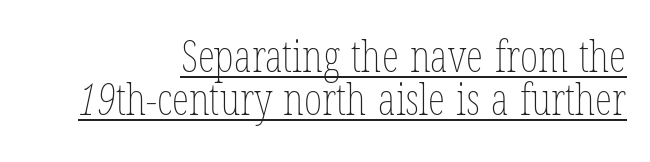
Q: Is the text bold? A: No.
Q: Is the text underlined? A: Yes.
Q: How is the paragraph aligned? A: Right-aligned.
Q: Is the spacing between letters normal or unusually wide? A: Normal.
Q: Is the spacing between lines tight, normal or loose? A: Tight.
Q: Width (condensed, normal, or wide)? A: Condensed.
Q: Stroke contrast? A: Low.
Q: x-height? A: Medium.
Q: Monospaced? A: No.
